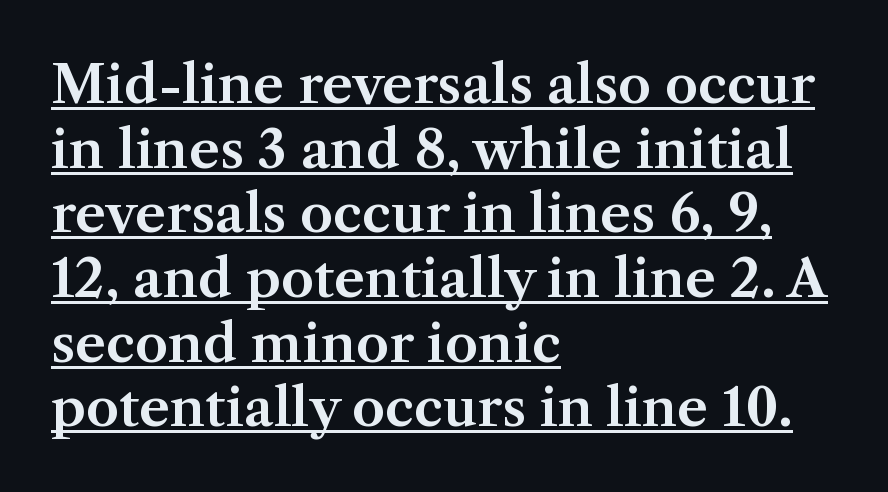
Glance below the letters and you will spot a drawn line. Students, note that the glyphs here touch the page at normal intervals. If you drew a line through each stem, it would be perfectly vertical. The passage shown is typed in a proportional face where columns would drift. Line beginnings align vertically; line endings do not. Is this a sans? No — the strokes have serifs.
